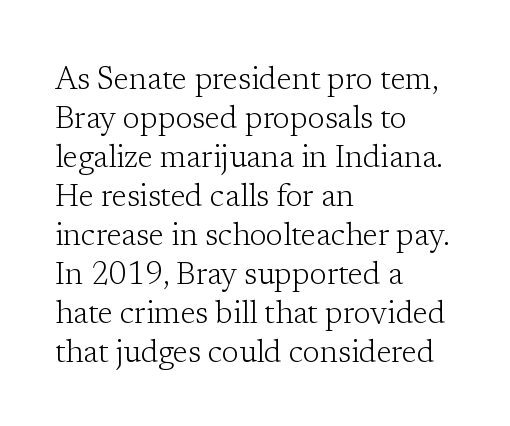
Letter spacing: default. Stems here are at most as thick as an everyday book face. Ordinary non-slanted type is in use. Normally led — the rows are evenly, conventionally spaced. Has an underline been added? It has not.
